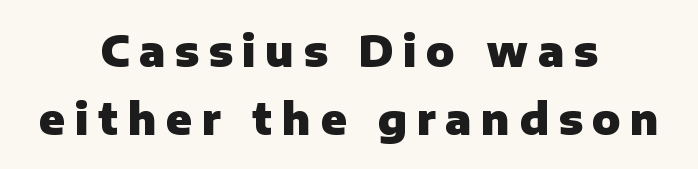
{"serif": "no", "italic": "no", "bold": "yes", "weight": "heavy", "width": "normal", "stroke_contrast": "low", "x_height": "medium", "monospaced": "no", "underline": "no", "align": "center", "line_spacing": "normal", "line_spacing_ratio": 1.62, "letter_spacing": "wide", "letter_spacing_em": 0.23, "glyph_px": 42}
